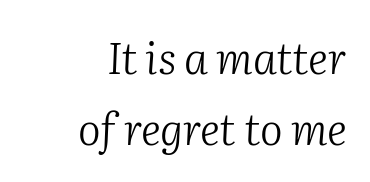
The characters display serif detailing at their extremities. The specimen reads as italic at a glance. The foot of each line stays bare and open. Looks like regular typesetting: each glyph gets only the width it needs.
